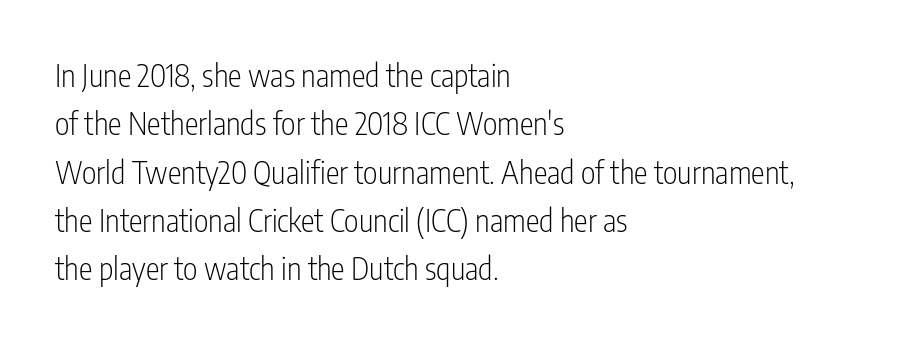
The image shows 31 px light, condensed sans-serif type, upright; set left-aligned, normal line spacing (1.56x), normal letter spacing, not underlined; low stroke contrast and a medium x-height.
